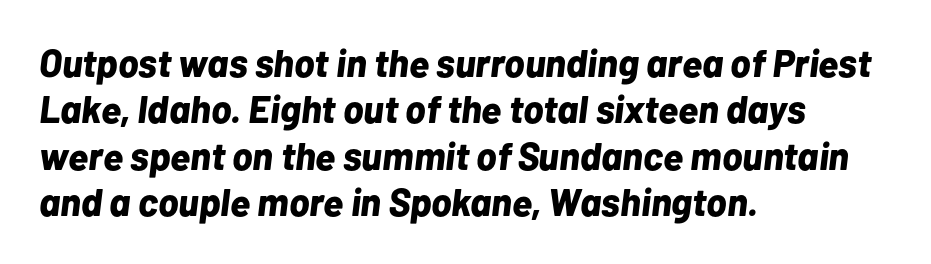
{"italic": "yes", "lean": "right", "slant_degrees": 7, "bold": "yes", "weight": "bold", "width": "normal", "stroke_contrast": "low", "x_height": "medium", "monospaced": "no", "underline": "no", "align": "left", "line_spacing_ratio": 1.22, "letter_spacing": "normal", "letter_spacing_em": 0.0, "glyph_px": 38}
